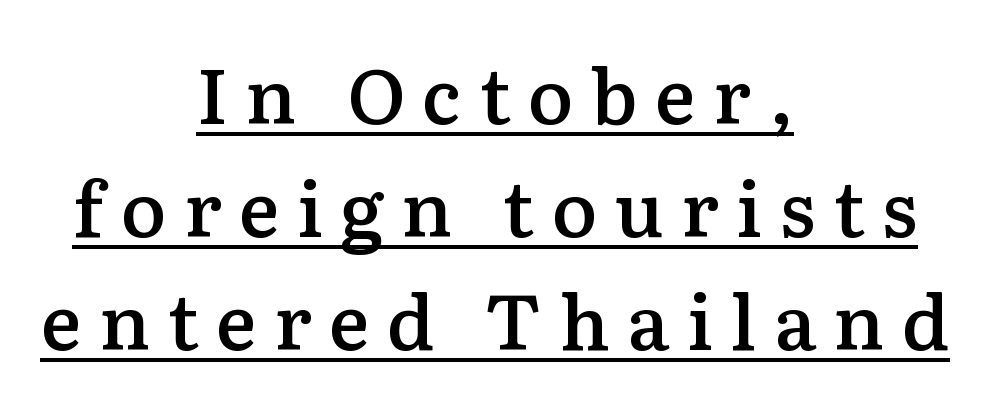
In terms of letterspacing, this is a distinctly airy, spread setting. The specimen includes a rule beneath the text block's lines. Look at the bottom of the vertical strokes: they flare into serifs here. Notice how the stems are strictly vertical — no italics here.
